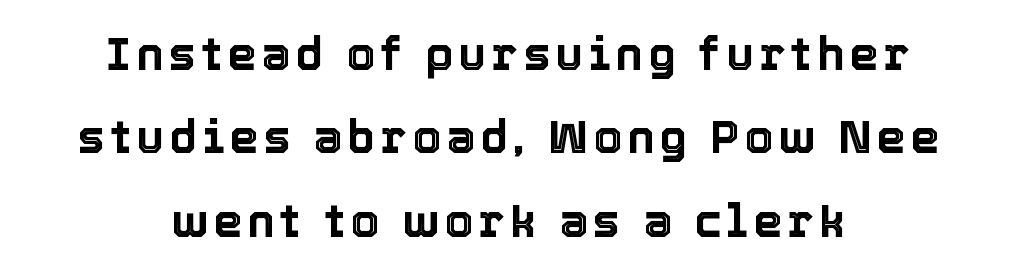
The image shows 46 px text type, upright; set centered, line spacing 1.81x, not underlined; a medium x-height.
